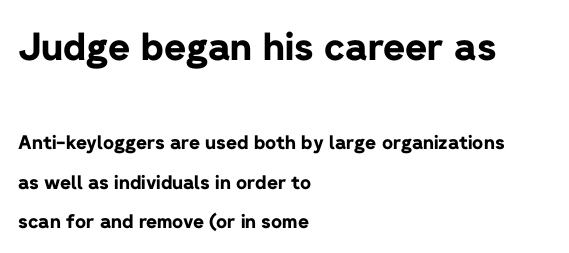
The glyphs have the mass of a bold cut. Letters rest on an invisible, unmarked baseline. The rendering keeps characters at their native spacing. Is there much room between lines? Yes — plenty of vertical air separates them.
